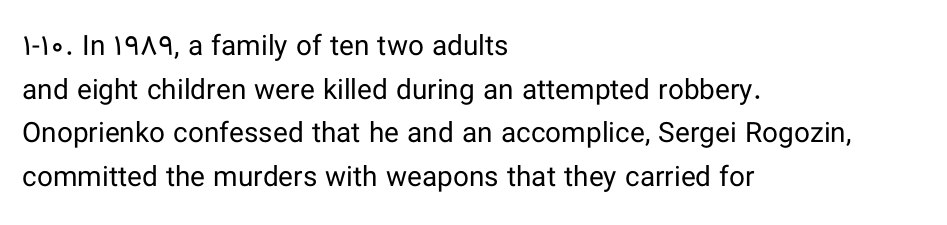
{"serif": "no", "italic": "no", "bold": "no", "weight": "regular", "width": "normal", "stroke_contrast": "low", "x_height": "medium", "monospaced": "no", "underline": "no", "align": "left", "line_spacing": "normal", "line_spacing_ratio": 1.56, "letter_spacing": "normal", "letter_spacing_em": 0.0, "glyph_px": 28}
